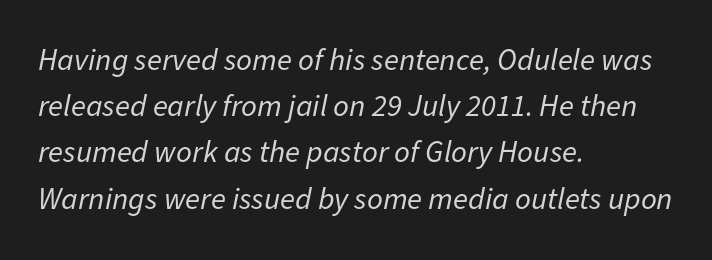
Q: Is the text bold? A: No.
Q: Is the text italic (slanted)? A: Yes, it leans right by about 11 degrees.
Q: Is the text underlined? A: No.
Q: How is the paragraph aligned? A: Left-aligned.
Q: Is the spacing between letters normal or unusually wide? A: Normal.
Q: Is the spacing between lines tight, normal or loose? A: Normal.
Q: Width (condensed, normal, or wide)? A: Normal.
Q: Stroke contrast? A: Low.
Q: x-height? A: Medium.
Q: Monospaced? A: No.
